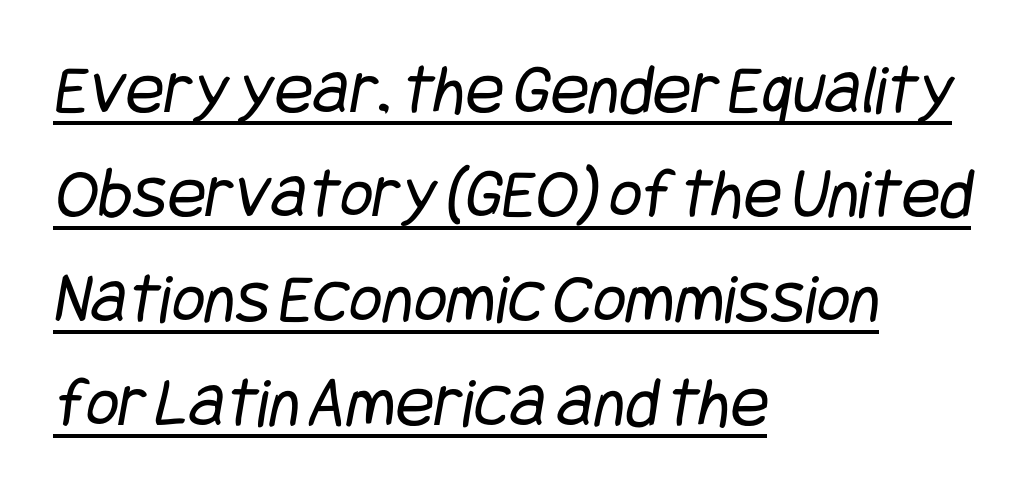
The characters display no serif detailing; their extremities are plain. Interline gaps are of average width in this sample. If you drew a ruler down the left edge, every line would touch it. This sample carries an underscore along the baseline area.
